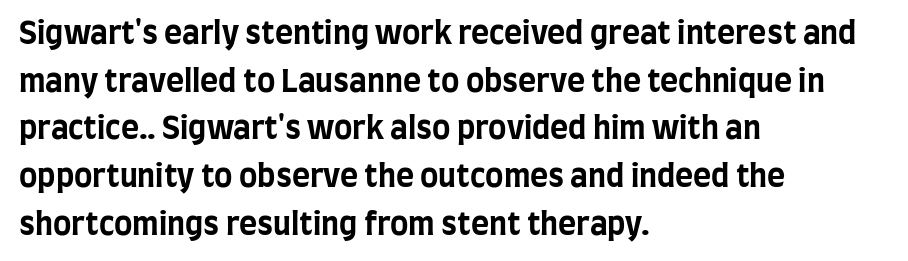
Q: Is the text bold? A: Yes.
Q: Is the text italic (slanted)? A: No, it is upright.
Q: Is the typeface a serif or a sans-serif typeface? A: Sans-serif.
Q: Is the text underlined? A: No.
Q: How is the paragraph aligned? A: Left-aligned.
Q: Is the spacing between letters normal or unusually wide? A: Normal.
Q: Is the spacing between lines tight, normal or loose? A: Normal.
Q: Width (condensed, normal, or wide)? A: Condensed.
Q: Stroke contrast? A: Low.
Q: x-height? A: Large.
Q: Monospaced? A: No.
